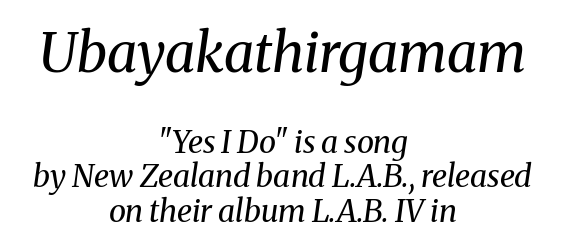
{"serif": "yes", "italic": "yes", "lean": "right", "slant_degrees": 8, "bold": "no", "weight": "regular", "width": "normal", "stroke_contrast": "medium", "x_height": "medium", "monospaced": "no", "underline": "no", "align": "center", "line_spacing": "tight", "line_spacing_ratio": 1.11, "letter_spacing": "normal", "letter_spacing_em": 0.0, "larger_block": "first", "size_ratio": 1.77, "glyph_px": 55}
